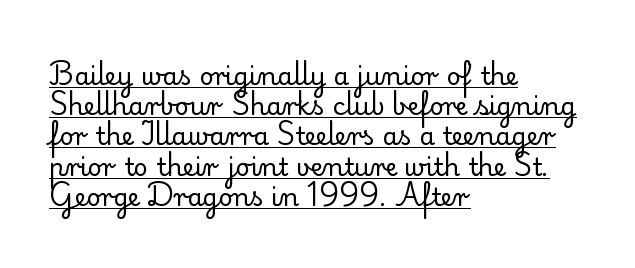
Vertical strokes here are truly vertical. Every word sits above its own underline. Vertical stems look standard width or narrower in stroke. The typesetter chose a ragged-right arrangement here. Spacing between characters is what you'd get straight out of the box.
